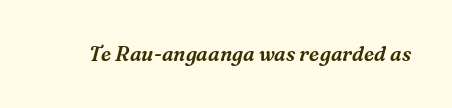
Q: Is the text italic (slanted)? A: Yes, it leans right by about 16 degrees.
Q: Is the text underlined? A: No.
Q: Is the spacing between letters normal or unusually wide? A: Normal.
